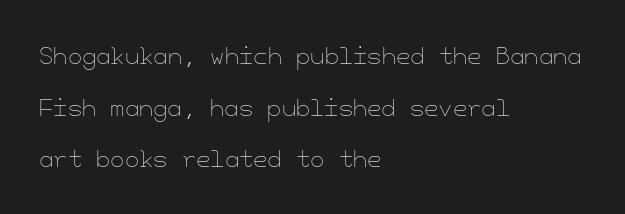
This block would shrink considerably if given ordinary leading; it's expanded now. The passage shown is not underscored anywhere. Casual observation: everything's shoved over to the left. Characters remain perfectly vertical along every line.
